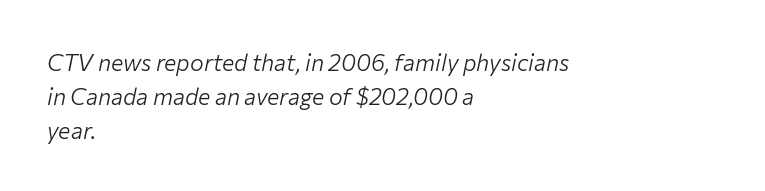
The image shows 23 px text type, italic (leaning right); set left-aligned, normal line spacing (1.47x), normal letter spacing, not underlined.
